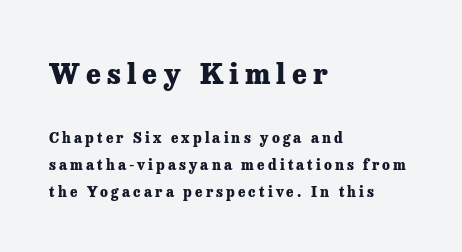
{"serif": "yes", "italic": "no", "bold": "yes", "weight": "heavy", "width": "normal", "stroke_contrast": "low", "x_height": "medium", "monospaced": "no", "underline": "no", "align": "left", "line_spacing": "loose", "line_spacing_ratio": 1.92, "letter_spacing": "wide", "letter_spacing_em": 0.22, "larger_block": "first", "size_ratio": 2.0, "glyph_px": 28}
